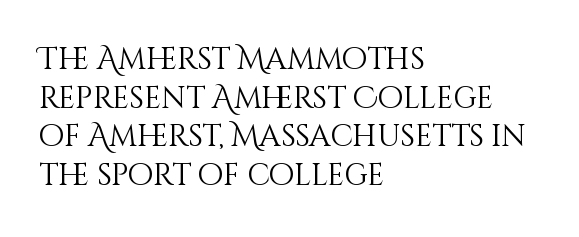
Q: Is the text bold? A: No.
Q: Is the text italic (slanted)? A: No, it is upright.
Q: Is the text underlined? A: No.
Q: How is the paragraph aligned? A: Left-aligned.
Q: Is the spacing between letters normal or unusually wide? A: Normal.
Q: Is the spacing between lines tight, normal or loose? A: Normal.
Q: Width (condensed, normal, or wide)? A: Normal.
Q: Stroke contrast? A: Medium.
Q: x-height? A: Large.
Q: Monospaced? A: No.
